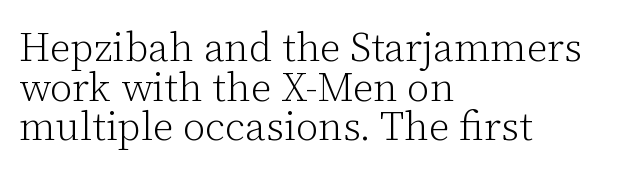
The image shows 40 px light serif type, upright; set left-aligned, tight line spacing (0.99x), normal letter spacing, not underlined; low stroke contrast and a medium x-height.
